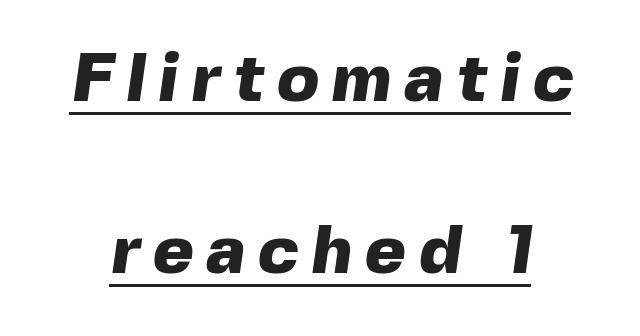
The image shows 69 px heavy sans-serif type; set loose line spacing (2.49x), underlined; a medium x-height.
